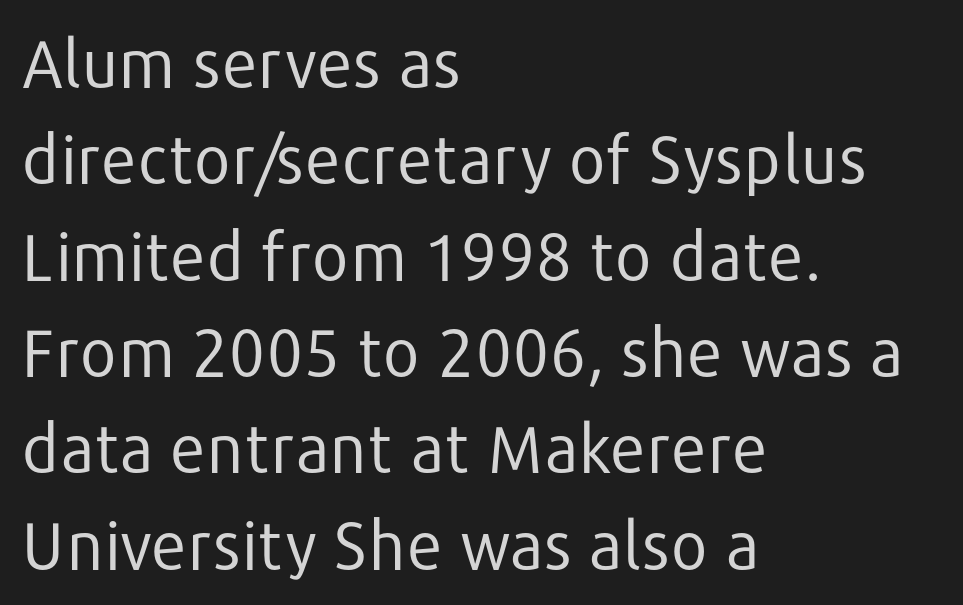
{"serif": "no", "italic": "no", "bold": "no", "weight": "regular", "width": "normal", "stroke_contrast": "low", "x_height": "medium", "monospaced": "no", "underline": "no", "align": "left", "line_spacing": "normal", "line_spacing_ratio": 1.46, "letter_spacing": "normal", "letter_spacing_em": 0.0, "glyph_px": 66}
